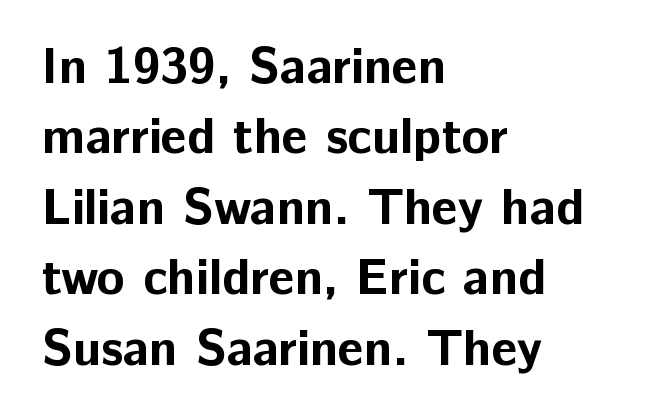
{"serif": "no", "italic": "no", "bold": "yes", "weight": "bold", "width": "normal", "stroke_contrast": "low", "x_height": "medium", "monospaced": "no", "underline": "no", "align": "left", "line_spacing": "normal", "line_spacing_ratio": 1.38, "letter_spacing": "normal", "letter_spacing_em": 0.0, "glyph_px": 51}
